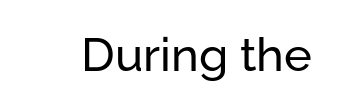
The image shows 47 px sans-serif type, upright; set normal letter spacing, not underlined; low stroke contrast and a medium x-height.
